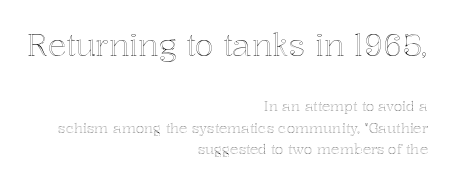
Q: Is the text italic (slanted)? A: No, it is upright.
Q: Is the text underlined? A: No.
Q: How is the paragraph aligned? A: Right-aligned.
Q: Is the spacing between letters normal or unusually wide? A: Normal.
Q: Is the spacing between lines tight, normal or loose? A: Normal.
Q: Which block of text is set in a larger size, the first (top) or the second (bottom)? A: The first (top) one.
Q: Width (condensed, normal, or wide)? A: Normal.
Q: x-height? A: Medium.
Q: Monospaced? A: No.
